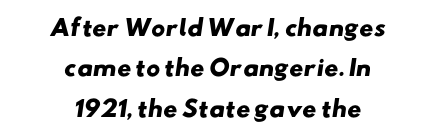
{"bold": "yes", "underline": "no", "align": "center", "line_spacing_ratio": 1.84, "letter_spacing": "normal", "letter_spacing_em": 0.0, "glyph_px": 22}
